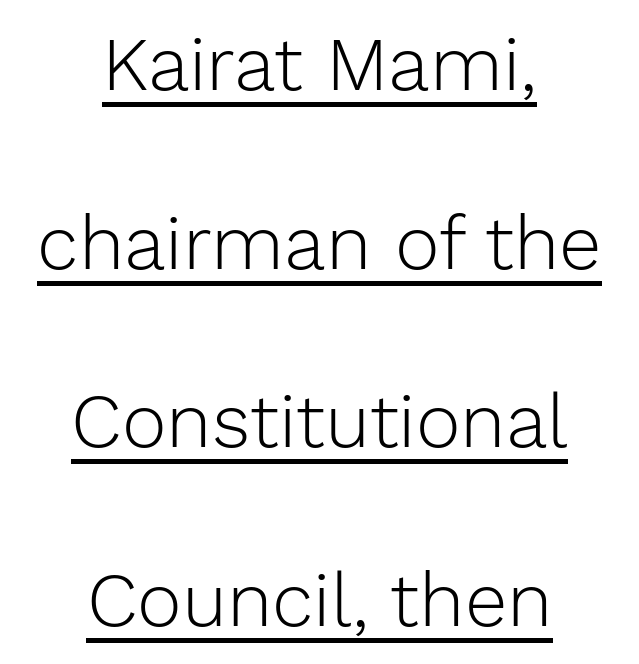
Q: Is the text bold? A: No.
Q: Is the text italic (slanted)? A: No, it is upright.
Q: Is the typeface a serif or a sans-serif typeface? A: Sans-serif.
Q: Is the text underlined? A: Yes.
Q: How is the paragraph aligned? A: Centered.
Q: Is the spacing between letters normal or unusually wide? A: Normal.
Q: Is the spacing between lines tight, normal or loose? A: Loose.
Q: Width (condensed, normal, or wide)? A: Normal.
Q: Stroke contrast? A: Low.
Q: x-height? A: Medium.
Q: Monospaced? A: No.
